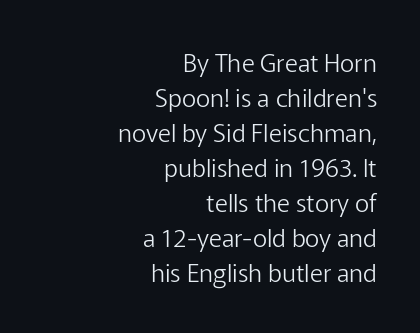
Q: Is the text bold? A: No.
Q: Is the text italic (slanted)? A: No, it is upright.
Q: Is the text underlined? A: No.
Q: How is the paragraph aligned? A: Right-aligned.
Q: Is the spacing between letters normal or unusually wide? A: Normal.
Q: Is the spacing between lines tight, normal or loose? A: Normal.
